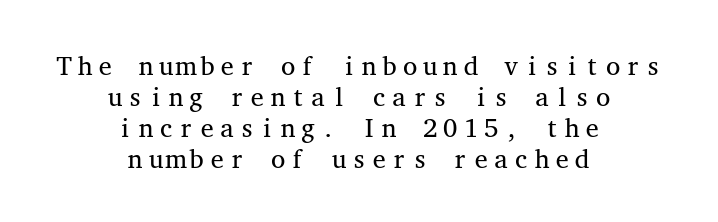
Nothing unusual about the tracking: characters are spaced as the font intends. No heavy texture on the line: the type isn't bold. The baseline area is clear. The rendering positions every line midway between the sides.
